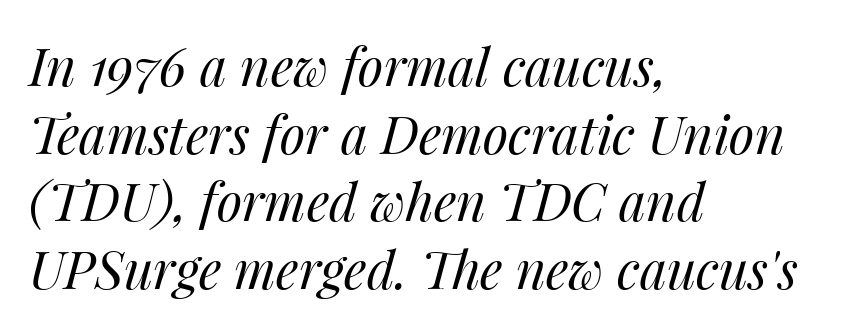
Left-aligned paragraph, ragged on the right. A typesetter would call this zero additional tracking. Summary of weight: not heavy and not bold. If you drew a line through each stem, it would be angled. Spacing verdict: proportional, widths tailored to each character.
